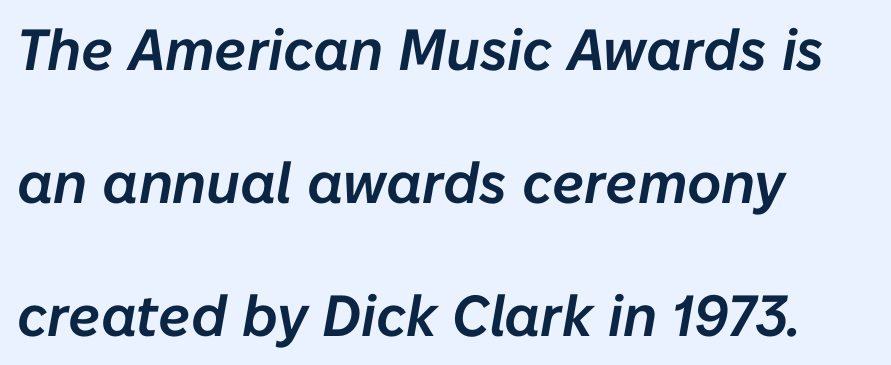
The image shows 58 px text type, italic (leaning right); set left-aligned, loose line spacing (2.29x), normal letter spacing, not underlined; low stroke contrast and a medium x-height.
